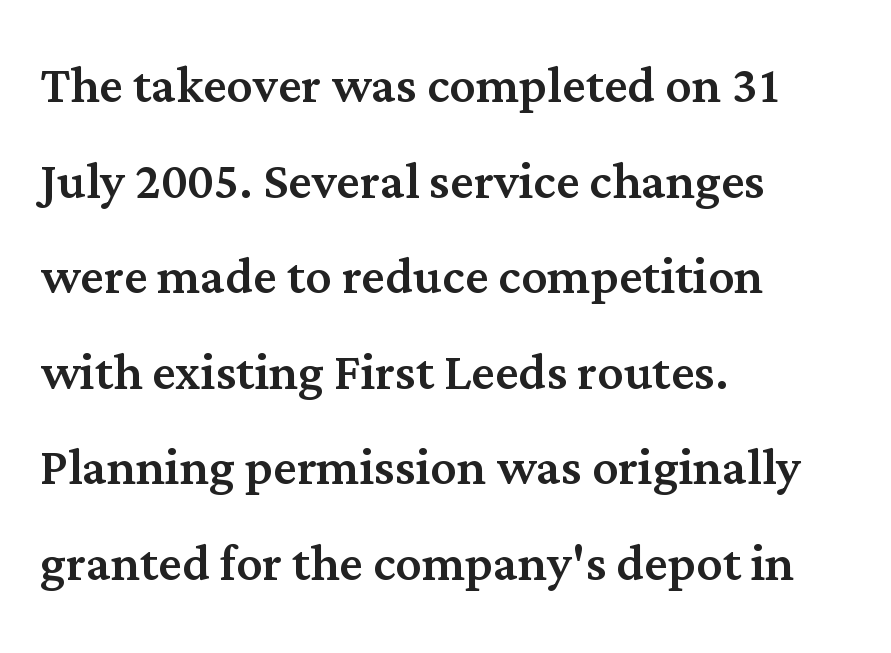
The image shows 65 px serif type, upright; set left-aligned, normal line spacing (1.47x), normal letter spacing, not underlined; medium stroke contrast and a medium x-height.
